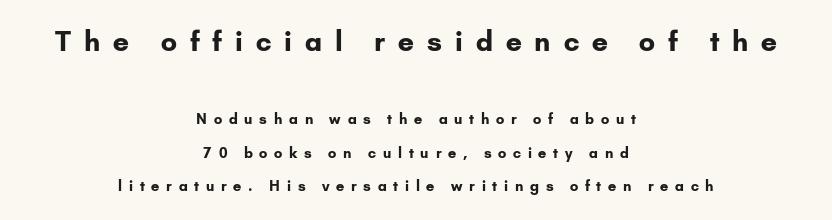
Q: Is the text bold? A: Yes.
Q: Is the text italic (slanted)? A: No, it is upright.
Q: Is the text underlined? A: No.
Q: How is the paragraph aligned? A: Centered.
Q: Is the spacing between letters normal or unusually wide? A: Unusually wide.
Q: Is the spacing between lines tight, normal or loose? A: Loose.
Q: Which block of text is set in a larger size, the first (top) or the second (bottom)? A: The first (top) one.
